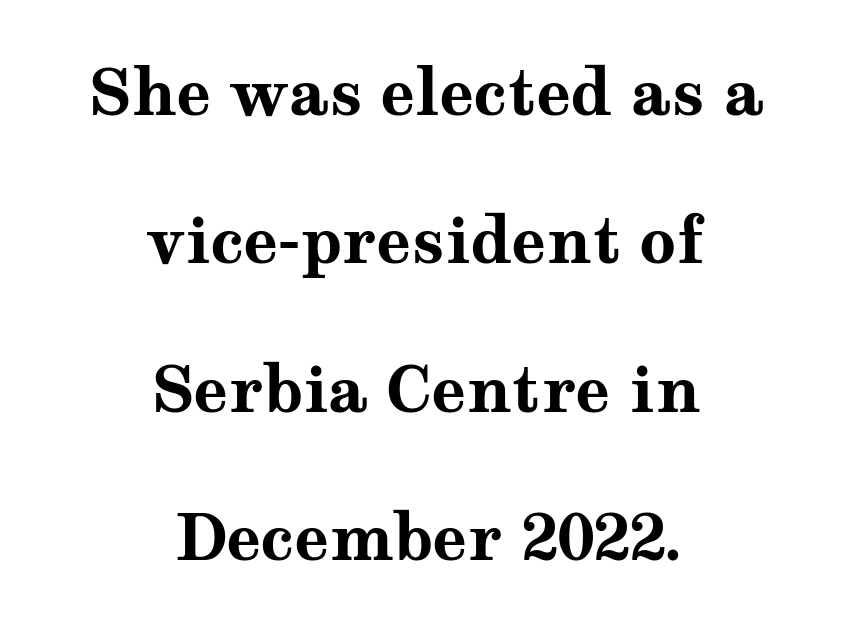
Heavy-handed strokes throughout: this text is bold. Short note: letters normally spaced. The words here are not underlined. If you measured baseline to baseline, you'd find a long distance.
